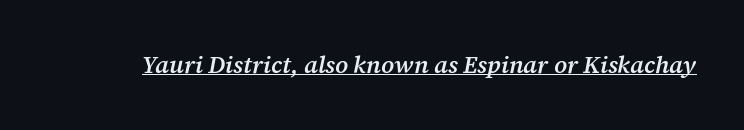
Q: Is the text bold? A: Semi-bold.
Q: Is the text italic (slanted)? A: Yes, it leans right by about 12 degrees.
Q: Is the text underlined? A: Yes.
Q: Is the spacing between letters normal or unusually wide? A: Normal.
